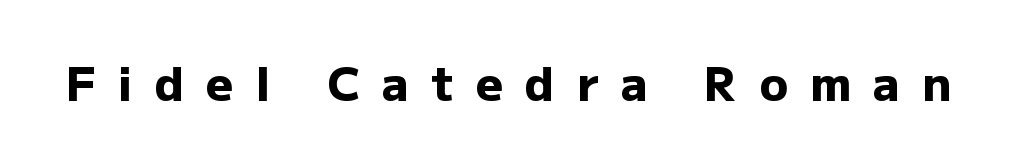
The image shows 47 px heavy sans-serif type, upright; set unusually wide letter spacing (+0.47 em), not underlined; low stroke contrast and a medium x-height.
